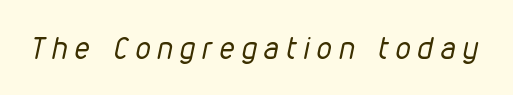
A typesetter would call this proportional, since set widths differ per character. Display-style spreading of the glyphs; the letterfit is very open. Just letters on the line, the space beneath them empty. Style check: oblique. Each stroke keeps to a modest, everyday thickness or less.
